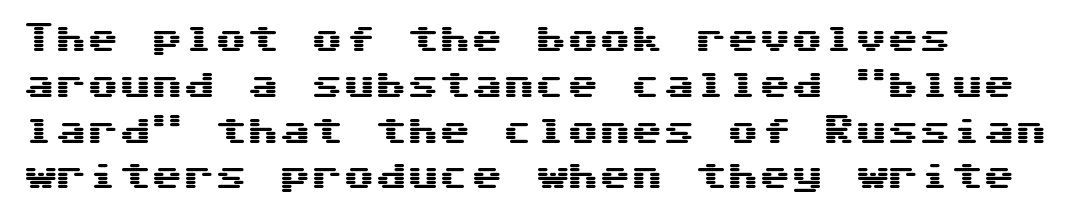
{"serif": "no", "italic": "no", "width": "wide", "stroke_contrast": "medium", "x_height": "medium", "underline": "no", "align": "left", "line_spacing": "normal", "line_spacing_ratio": 1.43, "letter_spacing": "normal", "letter_spacing_em": 0.0, "glyph_px": 32}
